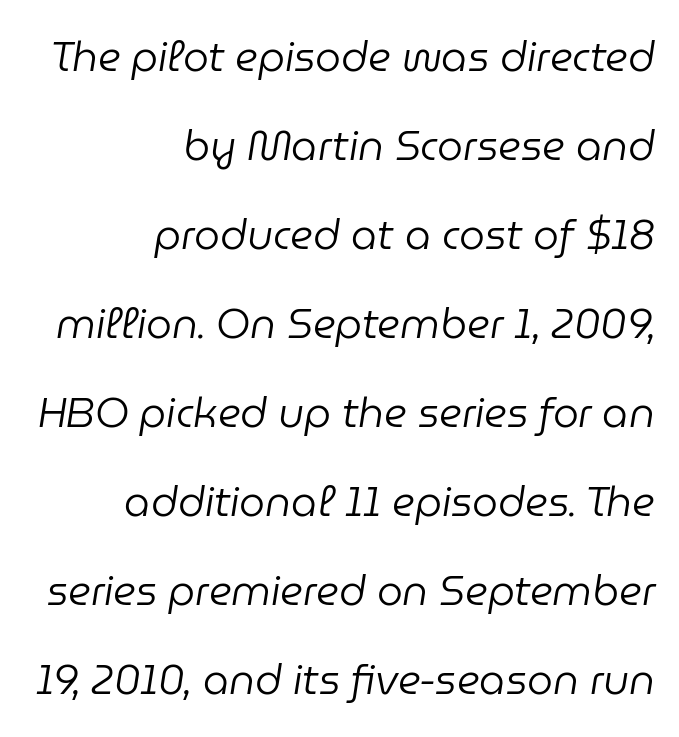
Tracking value appears to be zero — textbook default spacing. The face used here is proportionally spaced, like ordinary book or web type. Widely set lines give the paragraph a tall, airy silhouette. Leftover space on each line is placed entirely before the opening word.
